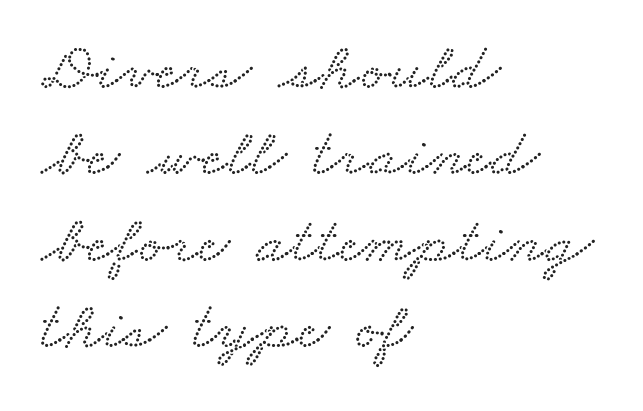
The image shows 68 px wide serif type; set left-aligned, normal line spacing (1.27x), normal letter spacing, not underlined; low stroke contrast and a small x-height.
